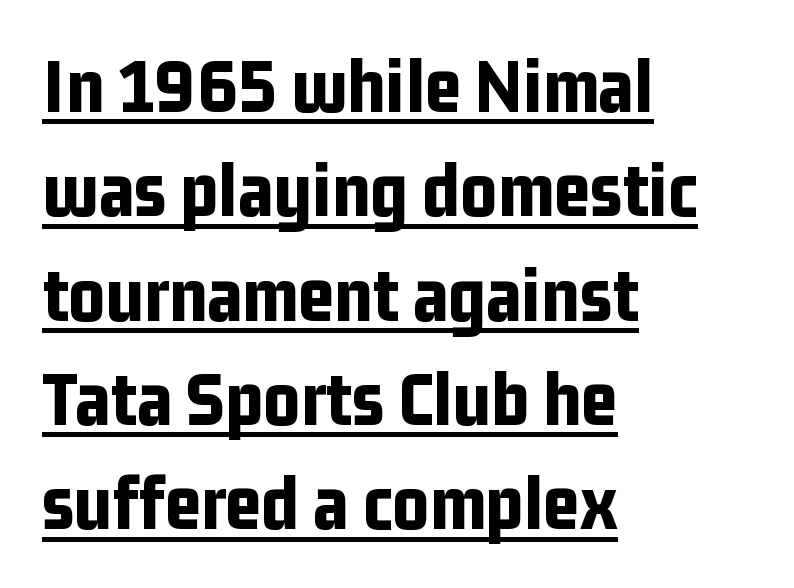
Looks like regular typesetting: each glyph gets only the width it needs. Pretty heavy lettering here — definitely bold. The lettering stays uniformly vertical, giving the passage a roman look. The tracking reads as untouched default to a designer's eye.
